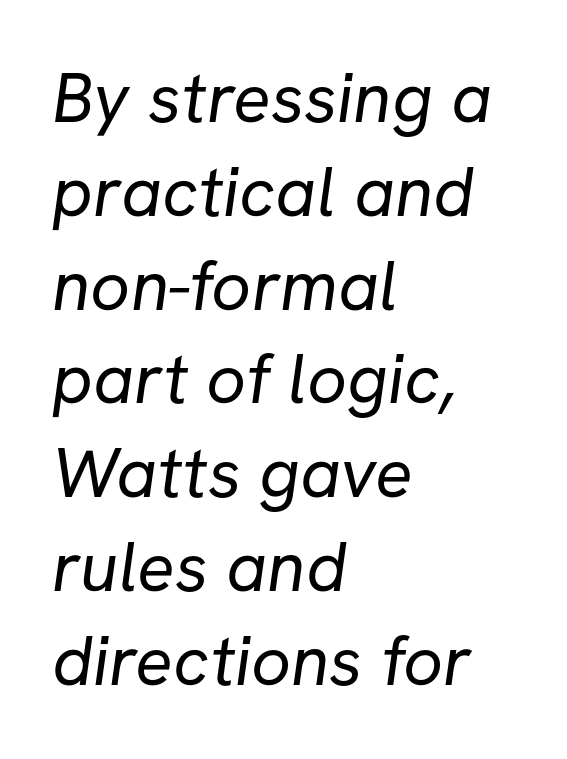
The image shows 70 px regular-weight sans-serif type; set left-aligned, normal line spacing (1.34x), normal letter spacing, not underlined; low stroke contrast and a medium x-height.
